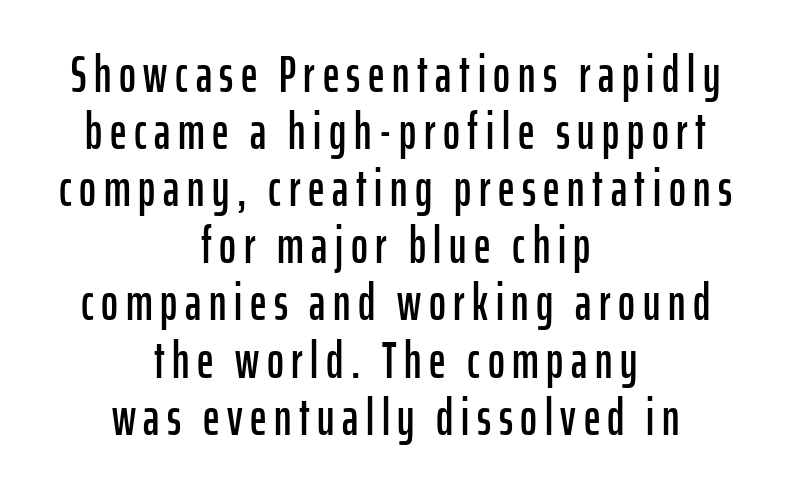
Q: Is the text italic (slanted)? A: No, it is upright.
Q: Is the typeface a serif or a sans-serif typeface? A: Sans-serif.
Q: Is the text underlined? A: No.
Q: How is the paragraph aligned? A: Centered.
Q: Is the spacing between lines tight, normal or loose? A: Tight.
Q: Width (condensed, normal, or wide)? A: Condensed.
Q: Stroke contrast? A: Low.
Q: x-height? A: Medium.
Q: Monospaced? A: No.
